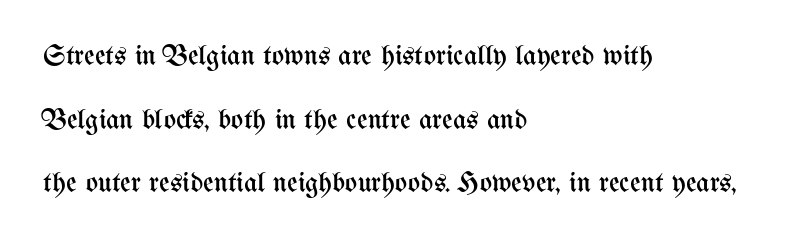
Q: Is the text bold? A: No.
Q: Is the text italic (slanted)? A: No, it is upright.
Q: Is the text underlined? A: No.
Q: How is the paragraph aligned? A: Left-aligned.
Q: Is the spacing between letters normal or unusually wide? A: Normal.
Q: Is the spacing between lines tight, normal or loose? A: Loose.
Q: Width (condensed, normal, or wide)? A: Condensed.
Q: Stroke contrast? A: Medium.
Q: x-height? A: Medium.
Q: Monospaced? A: No.
